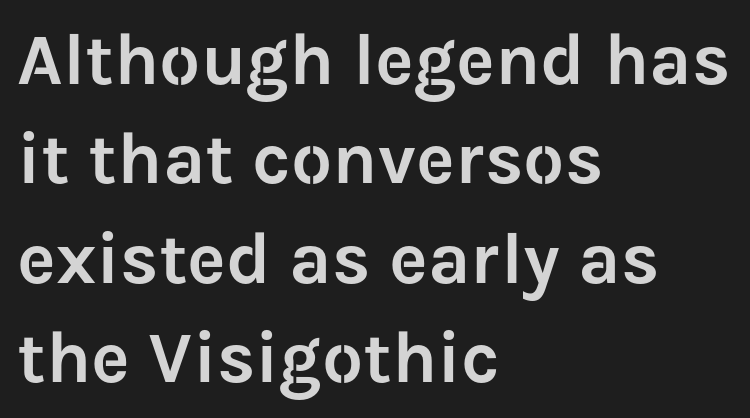
The image shows 73 px sans-serif type, upright; set left-aligned, normal line spacing (1.36x), normal letter spacing, not underlined; low stroke contrast and a medium x-height.
